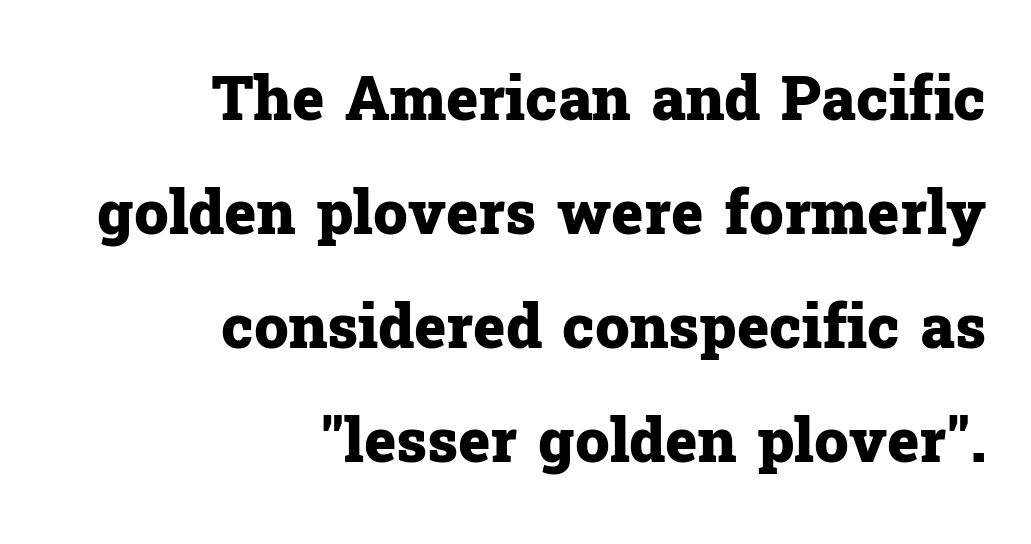
Q: Is the text bold? A: Yes.
Q: Is the text italic (slanted)? A: No, it is upright.
Q: Is the typeface a serif or a sans-serif typeface? A: Serif.
Q: Is the text underlined? A: No.
Q: How is the paragraph aligned? A: Right-aligned.
Q: Is the spacing between letters normal or unusually wide? A: Normal.
Q: Width (condensed, normal, or wide)? A: Normal.
Q: Stroke contrast? A: Low.
Q: x-height? A: Medium.
Q: Monospaced? A: No.
